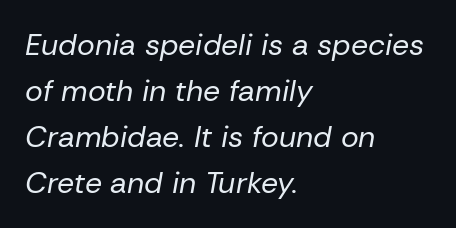
Lines of text with bare space underneath. The face used here is proportionally spaced, like ordinary book or web type. The letters sit at their default tracking, neither squeezed nor spread. Reading down the column, the eye jumps a familiar distance to each next line. Stems and bowls with no extra thickness — not bold.
